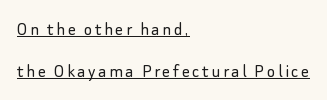
The rendering uses the underline text-decoration. Honestly, the rows look like they've been pulled way apart. The axis of the letterforms is exactly vertical. The compositor pushed each line to the left boundary. No heavy texture on the line: the type isn't bold.
